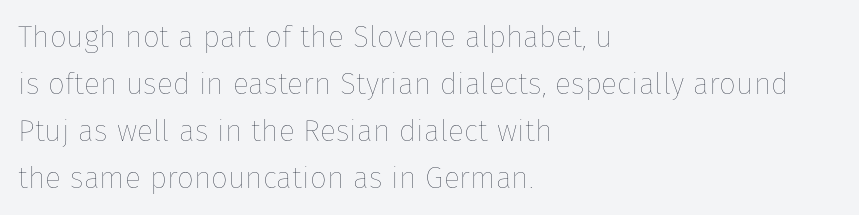
{"italic": "no", "bold": "no", "weight": "thin", "width": "normal", "stroke_contrast": "low", "x_height": "medium", "monospaced": "no", "underline": "no", "align": "left", "line_spacing": "normal", "line_spacing_ratio": 1.57, "letter_spacing": "normal", "letter_spacing_em": 0.0, "glyph_px": 30}
